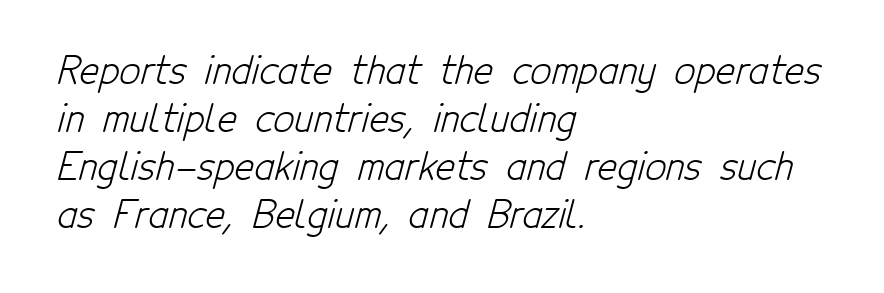
Q: Is the text bold? A: No.
Q: Is the typeface a serif or a sans-serif typeface? A: Sans-serif.
Q: Is the text underlined? A: No.
Q: How is the paragraph aligned? A: Left-aligned.
Q: Is the spacing between letters normal or unusually wide? A: Normal.
Q: Is the spacing between lines tight, normal or loose? A: Normal.
Q: Width (condensed, normal, or wide)? A: Condensed.
Q: Stroke contrast? A: Low.
Q: x-height? A: Medium.
Q: Monospaced? A: No.
